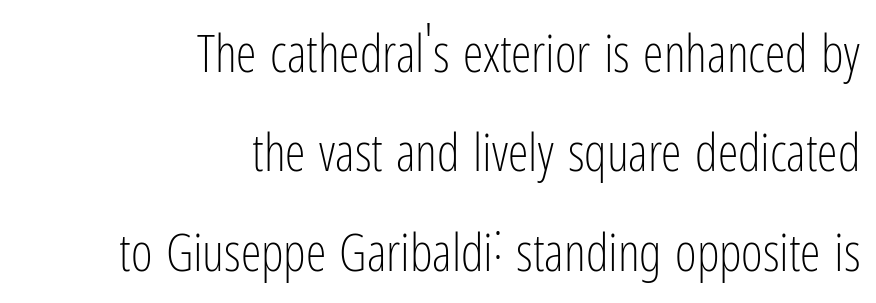
{"serif": "no", "italic": "no", "bold": "no", "weight": "light", "width": "condensed", "stroke_contrast": "low", "x_height": "medium", "monospaced": "no", "underline": "no", "align": "right", "line_spacing": "loose", "line_spacing_ratio": 1.91, "letter_spacing": "normal", "letter_spacing_em": 0.0, "glyph_px": 52}
